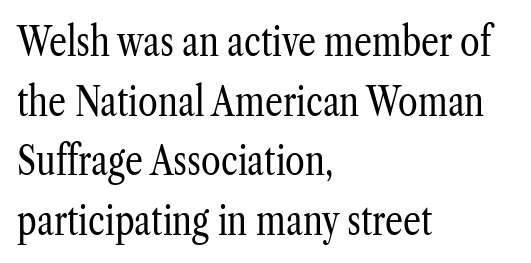
Q: Is the text bold? A: No.
Q: Is the text italic (slanted)? A: No, it is upright.
Q: Is the typeface a serif or a sans-serif typeface? A: Serif.
Q: Is the text underlined? A: No.
Q: How is the paragraph aligned? A: Left-aligned.
Q: Is the spacing between letters normal or unusually wide? A: Normal.
Q: Is the spacing between lines tight, normal or loose? A: Normal.
Q: Width (condensed, normal, or wide)? A: Condensed.
Q: Stroke contrast? A: Low.
Q: x-height? A: Medium.
Q: Monospaced? A: No.
